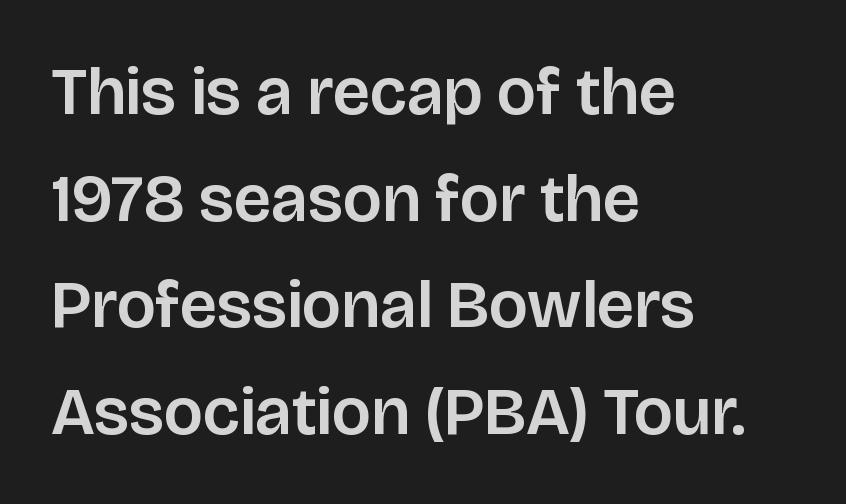
Teacher's note: observe the even left margin — that is flush-left alignment. The foot of each line stays bare and open. Looks like regular typesetting: each glyph gets only the width it needs. Quick note: not italic, upright. A typesetter would call this zero additional tracking.
